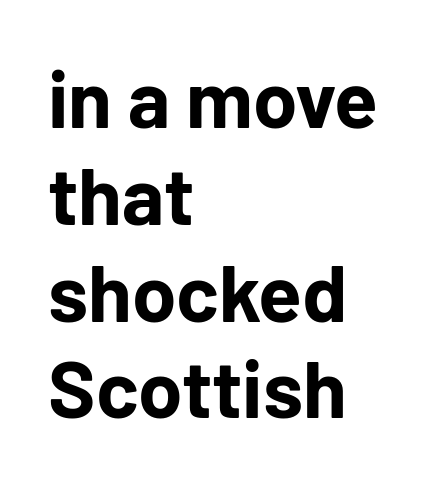
{"serif": "no", "italic": "no", "bold": "yes", "weight": "bold", "width": "normal", "stroke_contrast": "low", "x_height": "medium", "monospaced": "no", "underline": "no", "align": "left", "line_spacing_ratio": 1.21, "letter_spacing": "normal", "letter_spacing_em": 0.0, "glyph_px": 80}
